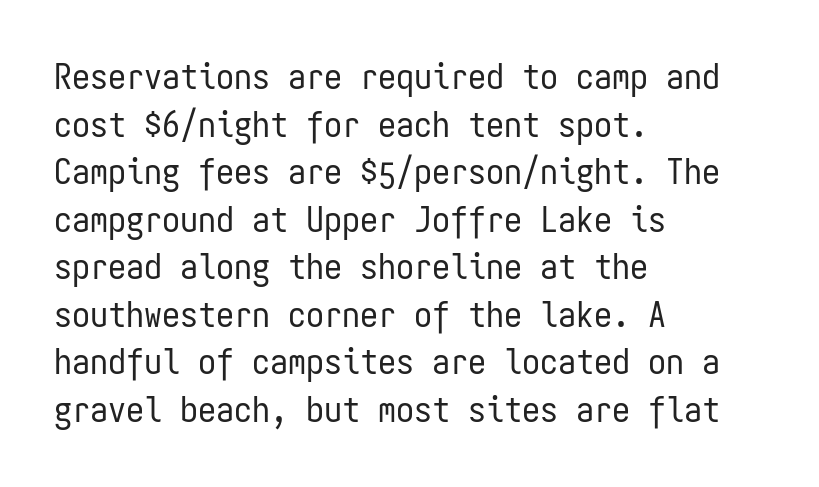
A typesetter would call this leading conventional body-copy spacing. Casual observation: everything's shoved over to the left. Spacing verdict: monospaced, one width for all characters. The face used here is a sans, in the tradition of grotesques and geometrics. The rendering keeps characters at their native spacing. Each row of text sits above clean, open space.
